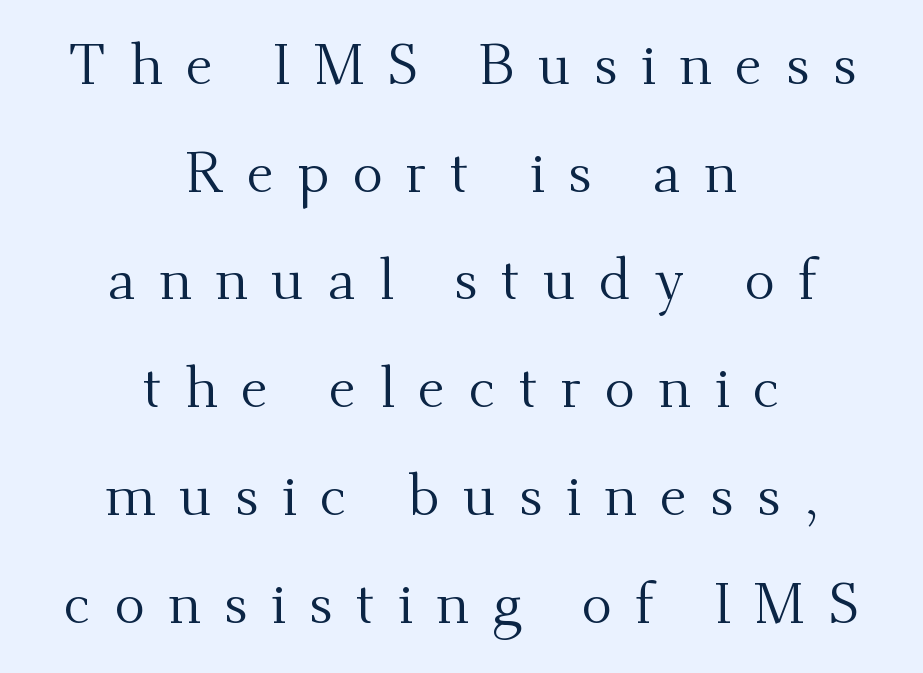
Q: Is the text bold? A: No.
Q: Is the text italic (slanted)? A: No, it is upright.
Q: Is the typeface a serif or a sans-serif typeface? A: Serif.
Q: Is the text underlined? A: No.
Q: How is the paragraph aligned? A: Centered.
Q: Is the spacing between letters normal or unusually wide? A: Unusually wide.
Q: Width (condensed, normal, or wide)? A: Normal.
Q: Stroke contrast? A: Medium.
Q: x-height? A: Small.
Q: Monospaced? A: No.
